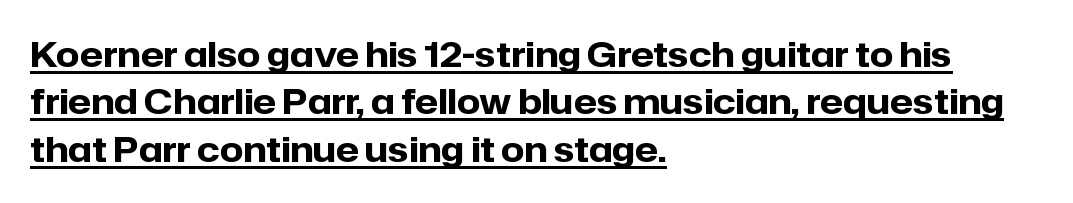
The image shows 34 px heavy sans-serif type, upright; set left-aligned, normal line spacing (1.39x), normal letter spacing, underlined; low stroke contrast and a medium x-height.
